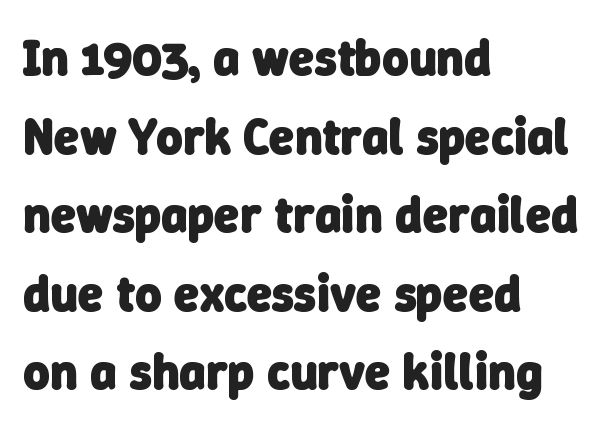
The image shows 51 px heavy sans-serif type; set left-aligned, normal line spacing (1.54x), normal letter spacing, not underlined; low stroke contrast and a medium x-height.
